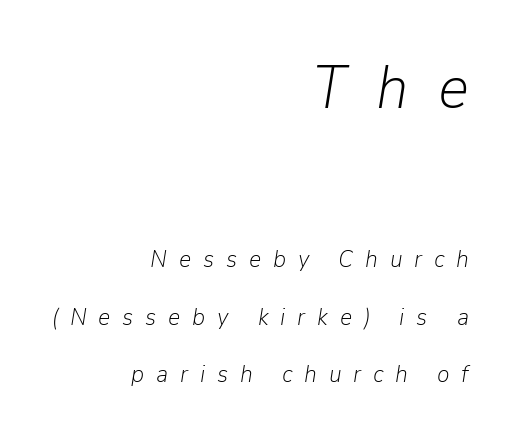
The letters in the upper block stand taller than those in the block below. Horizontal bands of white between lines are thick stripes. The paragraph has a hard right edge and a soft left edge. The face used here is proportionally spaced, like ordinary book or web type. No letter is thick-stroked: the sample isn't bold.
